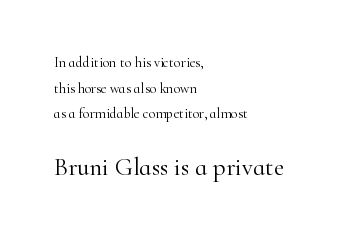
A roman cut, with each character standing at attention. Just letters on the line, the space beneath them empty. The block sitting lower on the canvas is the one with enlarged characters. Spacing between characters is what you'd get straight out of the box. Letters have the restrained weight of plain body copy at most.
